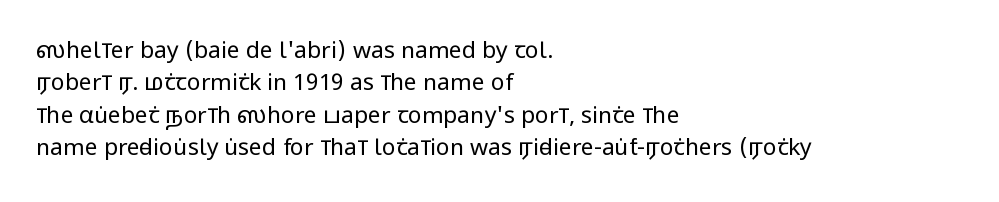
The tracking reads as untouched default to a designer's eye. Layout note: lines flush left. Students, observe: this is what conventionally led text looks like. Underline: absent.
